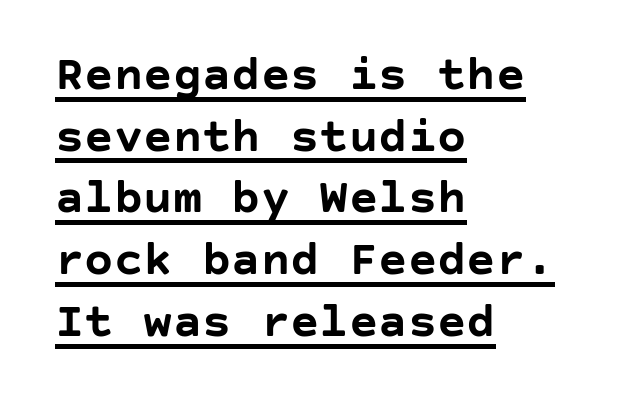
{"serif": "no", "italic": "no", "bold": "yes", "weight": "semibold", "width": "normal", "stroke_contrast": "low", "x_height": "large", "underline": "yes", "align": "left", "line_spacing": "normal", "line_spacing_ratio": 1.26, "letter_spacing": "normal", "letter_spacing_em": 0.0, "glyph_px": 49}
